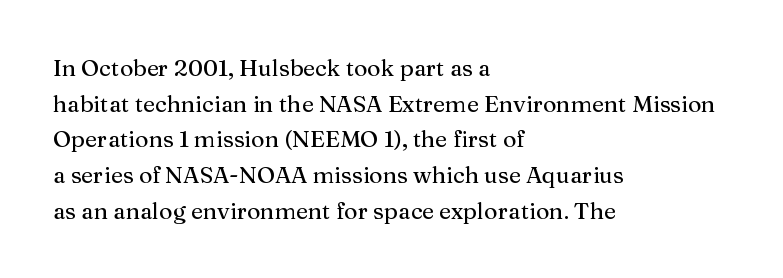
Every row of glyphs begins at an identical x-position on the left. The passage shown has conventional tracking throughout. A typesetter would mark this as roman, not italic. Letters rest on an invisible, unmarked baseline. In terms of leading, this rendering sits right in the middle.
